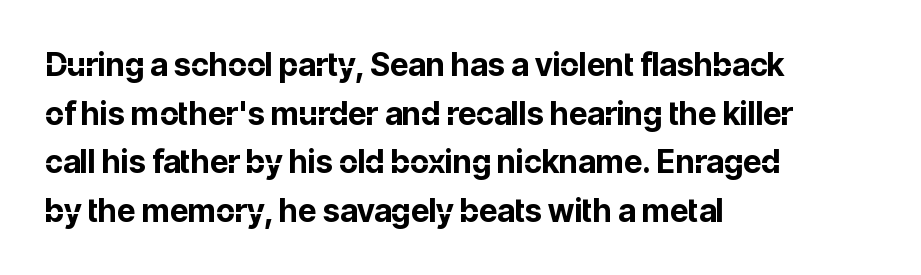
Tracking here is standard; glyphs follow each other at the usual distance. The setting favours the left margin, as ordinary paragraphs usually do. Unmarked baselines from the first word to the last. Posture: vertical. In terms of letterform style, serifs are entirely absent. Think of a printed novel: that variable character pitch is what you see here.
